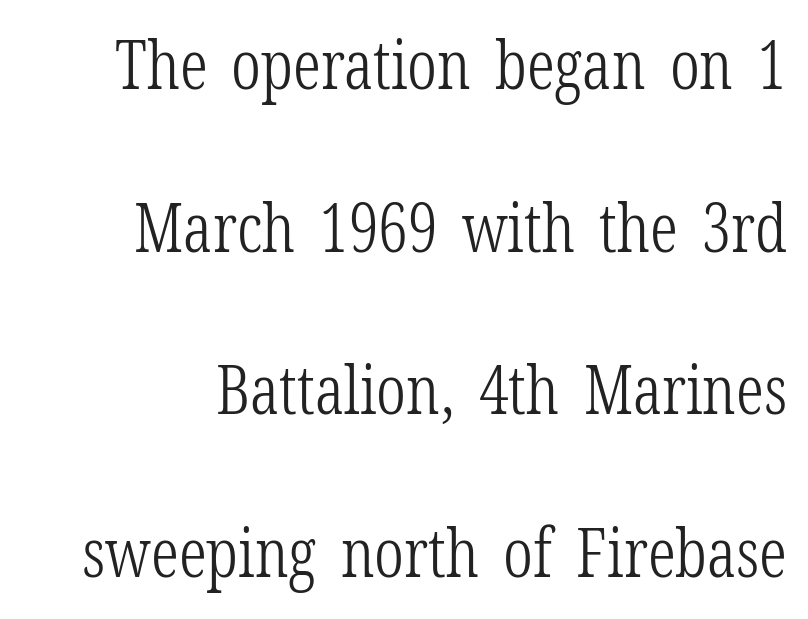
Q: Is the text bold? A: No.
Q: Is the text italic (slanted)? A: No, it is upright.
Q: Is the typeface a serif or a sans-serif typeface? A: Serif.
Q: Is the text underlined? A: No.
Q: Is the spacing between letters normal or unusually wide? A: Normal.
Q: Is the spacing between lines tight, normal or loose? A: Loose.
Q: Width (condensed, normal, or wide)? A: Condensed.
Q: Stroke contrast? A: Low.
Q: x-height? A: Medium.
Q: Monospaced? A: No.
